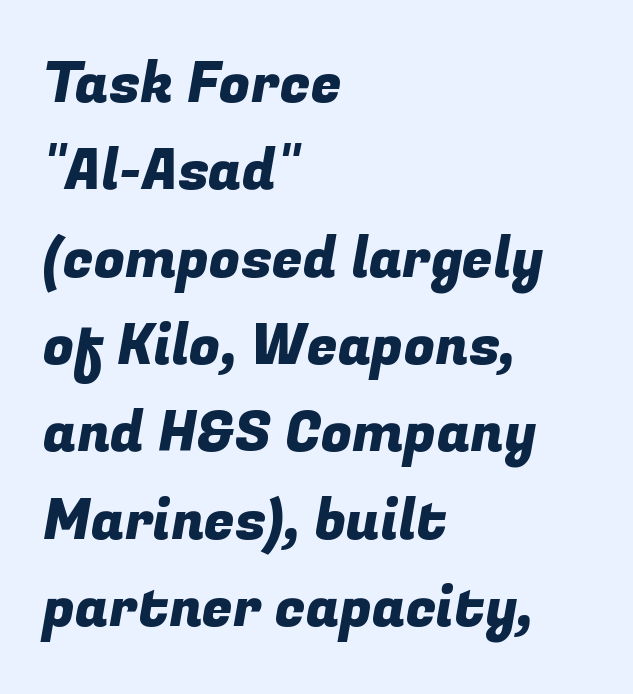
{"serif": "no", "width": "normal", "stroke_contrast": "low", "x_height": "medium", "monospaced": "no", "underline": "no", "align": "left", "line_spacing": "normal", "line_spacing_ratio": 1.56, "letter_spacing": "normal", "letter_spacing_em": 0.0, "glyph_px": 56}
